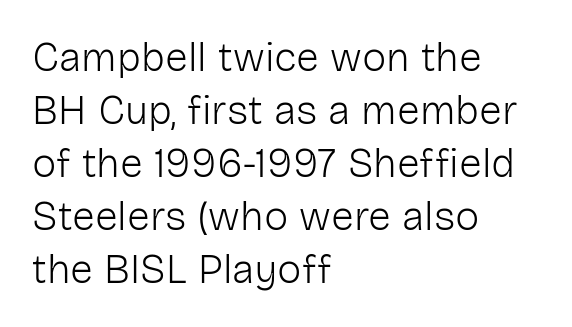
{"serif": "no", "italic": "no", "bold": "no", "weight": "light", "width": "normal", "stroke_contrast": "low", "x_height": "medium", "monospaced": "no", "underline": "no", "align": "left", "line_spacing": "normal", "line_spacing_ratio": 1.29, "letter_spacing": "normal", "letter_spacing_em": 0.0, "glyph_px": 41}
